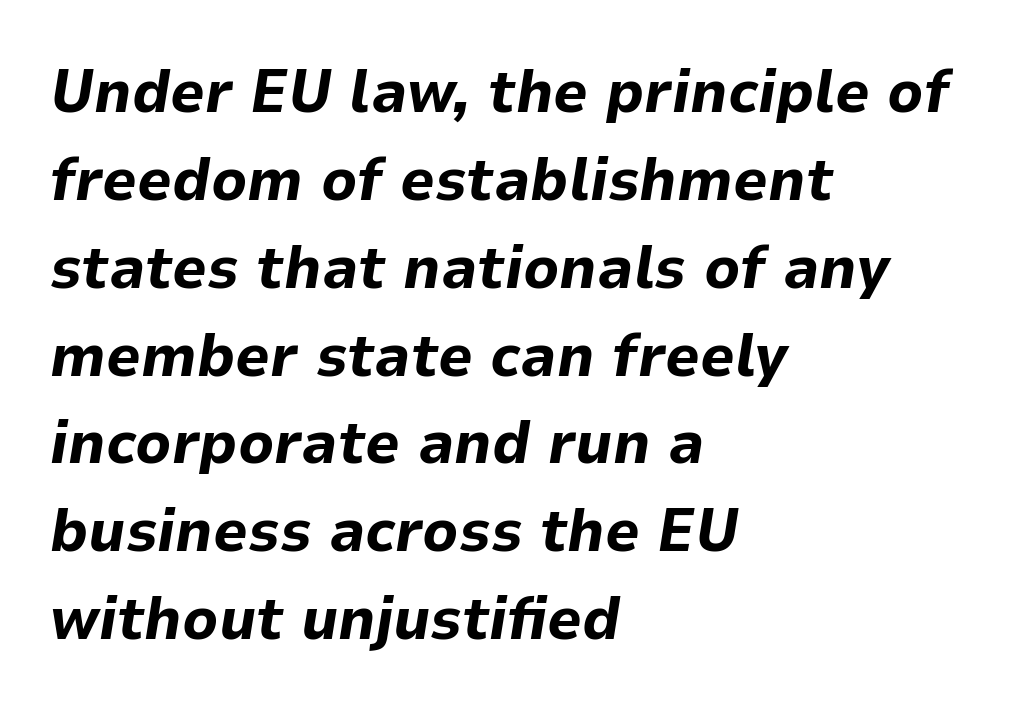
The image shows 61 px bold type, italic (leaning right); set left-aligned, normal line spacing (1.44x), normal letter spacing, not underlined; low stroke contrast and a medium x-height.
